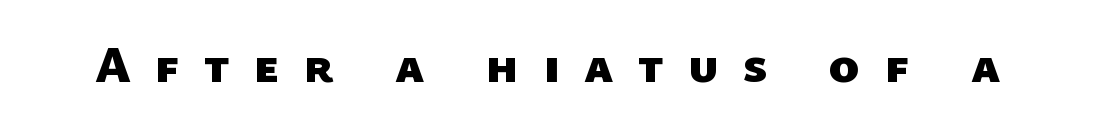
Q: Is the text bold? A: Yes.
Q: Is the typeface a serif or a sans-serif typeface? A: Sans-serif.
Q: Is the text underlined? A: No.
Q: Is the spacing between letters normal or unusually wide? A: Unusually wide.
Q: Width (condensed, normal, or wide)? A: Normal.
Q: Stroke contrast? A: Low.
Q: x-height? A: Medium.
Q: Monospaced? A: No.
